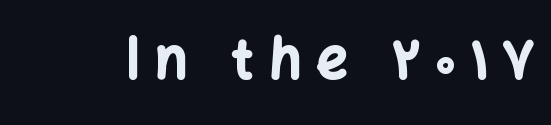
The image shows 55 px bold sans-serif type, upright; set unusually wide letter spacing (+0.28 em), not underlined; low stroke contrast and a medium x-height.
